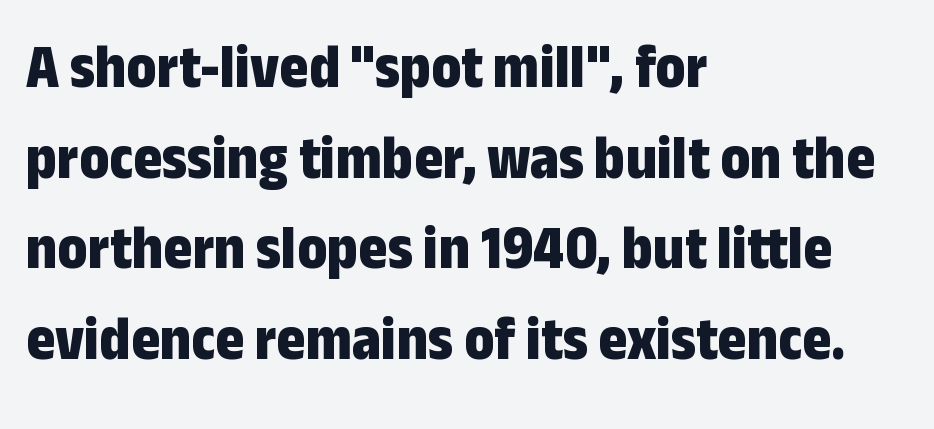
Q: Is the text bold? A: Yes.
Q: Is the text italic (slanted)? A: No, it is upright.
Q: Is the typeface a serif or a sans-serif typeface? A: Sans-serif.
Q: Is the text underlined? A: No.
Q: How is the paragraph aligned? A: Left-aligned.
Q: Is the spacing between letters normal or unusually wide? A: Normal.
Q: Is the spacing between lines tight, normal or loose? A: Normal.
Q: Width (condensed, normal, or wide)? A: Condensed.
Q: Stroke contrast? A: Low.
Q: x-height? A: Medium.
Q: Monospaced? A: No.
